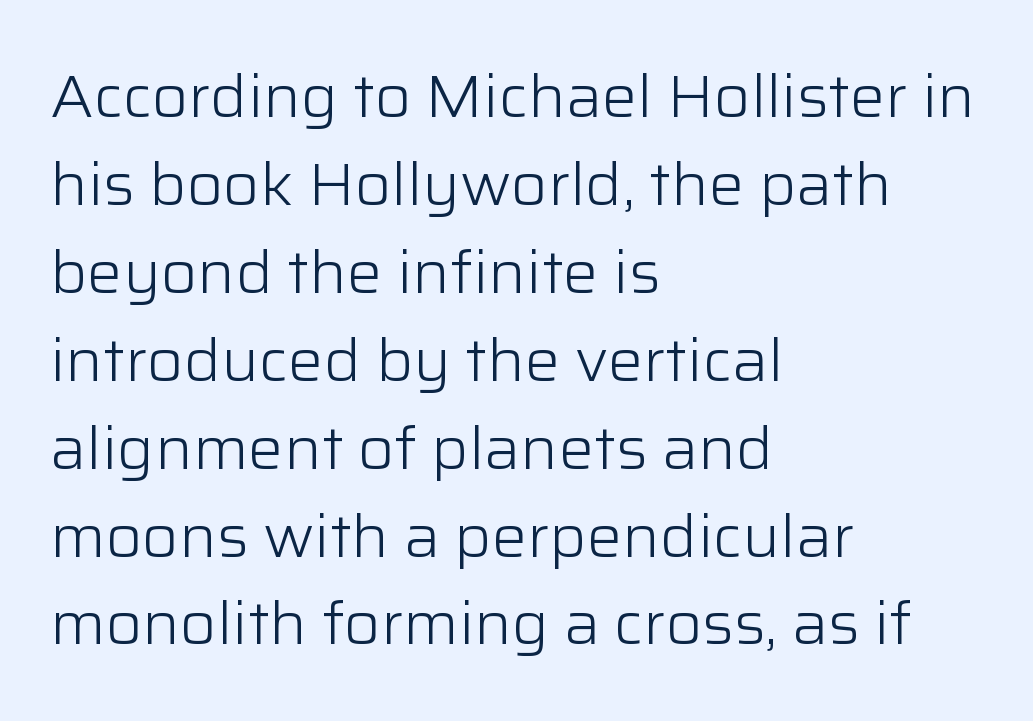
{"serif": "no", "italic": "no", "bold": "no", "weight": "light", "width": "normal", "stroke_contrast": "low", "x_height": "medium", "monospaced": "no", "underline": "no", "align": "left", "line_spacing": "normal", "line_spacing_ratio": 1.49, "letter_spacing": "normal", "letter_spacing_em": 0.0, "glyph_px": 59}
